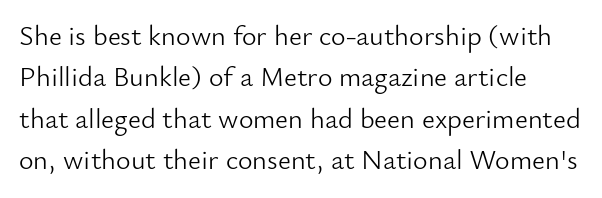
This sample has the flowing, uneven cadence of proportional lettering. If you measured baseline to baseline, you'd find a middling distance. The lettering holds an erect, upright posture throughout. Are there feet on the stems? There aren't — it's a sans. Honestly, there is no underline to notice here at all. Bold? No — there's no thickening of the strokes.
